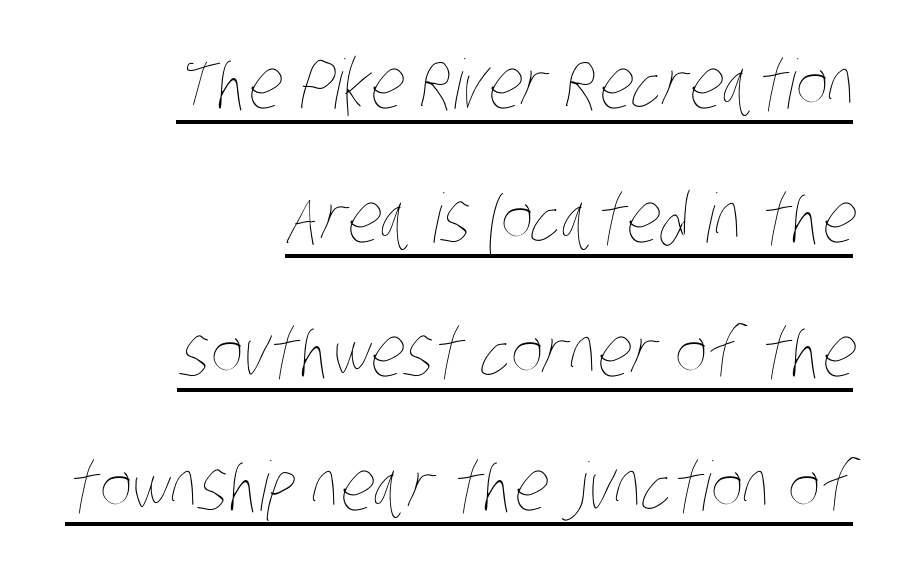
Q: Is the text bold? A: No.
Q: Is the text underlined? A: Yes.
Q: How is the paragraph aligned? A: Right-aligned.
Q: Is the spacing between letters normal or unusually wide? A: Normal.
Q: Is the spacing between lines tight, normal or loose? A: Loose.
Q: Width (condensed, normal, or wide)? A: Condensed.
Q: Stroke contrast? A: Low.
Q: x-height? A: Large.
Q: Monospaced? A: No.
